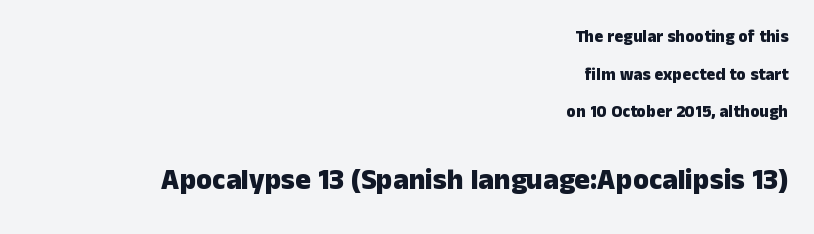
The image shows 29 px heavy sans-serif type, upright; set right-aligned, loose line spacing (2.22x), normal letter spacing, not underlined; the second (bottom) block is 1.71x larger; low stroke contrast and a medium x-height.
